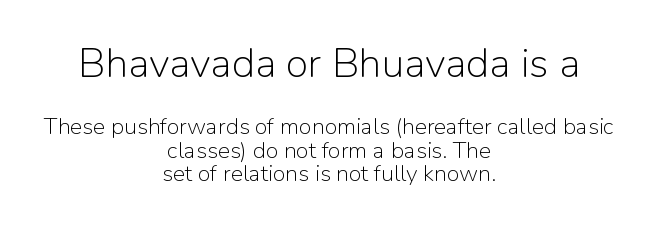
These lines stack symmetrically, like a column narrowing and widening about its center. Do the characters align in a grid? No, the font is proportional. Students, note that the glyphs here touch the page at normal intervals. This sample uses an upright cut, with every glyph sitting square on the baseline. Ink coverage per letter is moderate at most. The string is rendered with underlining switched off.
